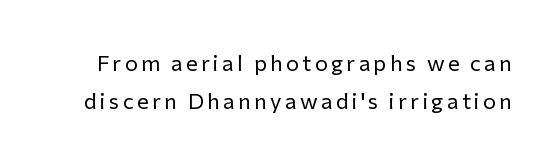
Q: Is the text bold? A: No.
Q: Is the text italic (slanted)? A: No, it is upright.
Q: Is the text underlined? A: No.
